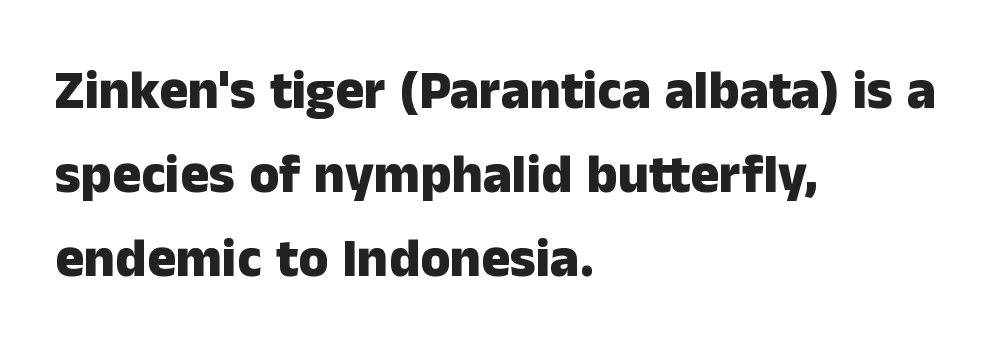
{"serif": "no", "italic": "no", "bold": "yes", "weight": "heavy", "width": "normal", "stroke_contrast": "low", "x_height": "medium", "monospaced": "no", "underline": "no", "align": "left", "line_spacing": "normal", "line_spacing_ratio": 1.56, "letter_spacing": "normal", "letter_spacing_em": 0.0, "glyph_px": 54}
